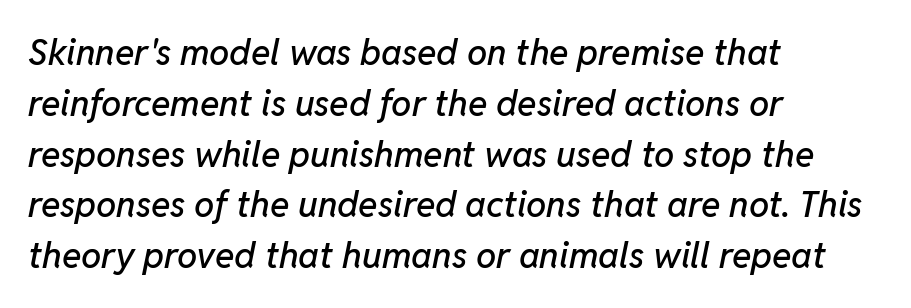
Typeset ragged right — the left edge is the straight one. The line-height multiplier appears to be the usual default. Look at the tracking — it's just the regular setting, nothing added. This is oblique type, the kind used for emphasis or titles.
